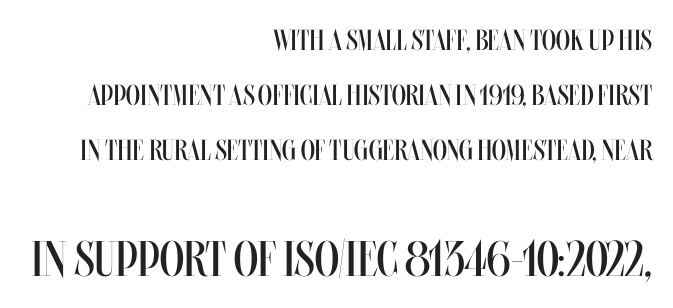
The paragraph has a hard right edge and a soft left edge. Check the space under the baseline: it is left empty. Looks like regular typesetting: each glyph gets only the width it needs. Tall strokes in this sample are plumb rather than angled. Weight class: somewhere from thin through regular.
